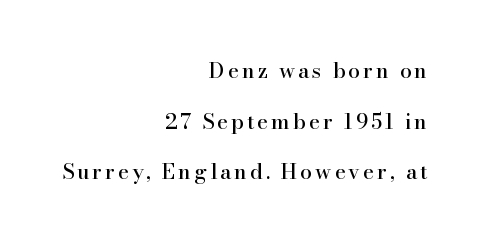
{"italic": "no", "underline": "no", "align": "right", "line_spacing": "loose", "line_spacing_ratio": 2.41, "glyph_px": 21}
